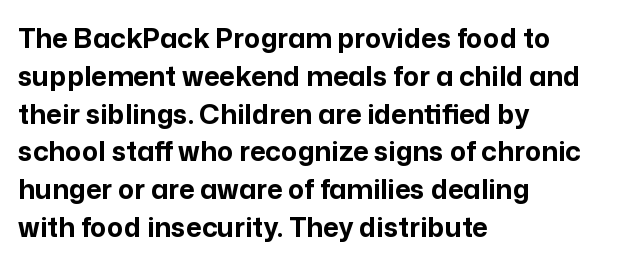
Line spacing here is normal. The baseline area is clear. This sample uses an upright cut, with every glyph sitting square on the baseline. These lines keep a tight, regular rhythm from letter to letter. Line beginnings align vertically; line endings do not.
